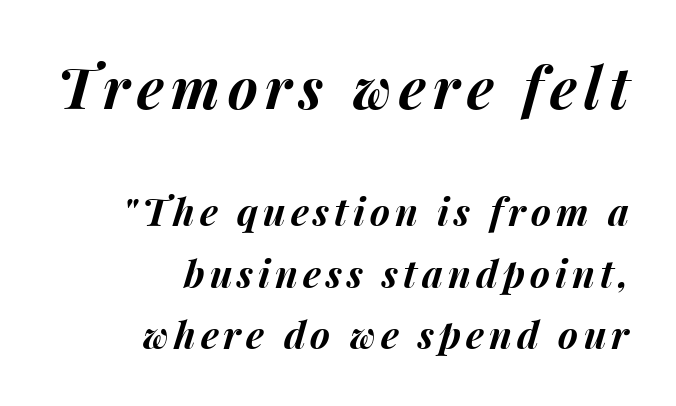
Horizontally, the lines are justified to the trailing edge only. When letters slant like this, we call the style italic. No word sits above an underline. Think of a printed novel: that variable character pitch is what you see here. The upper block of text is set noticeably larger than the block beneath it. Vertical spacing — default.
